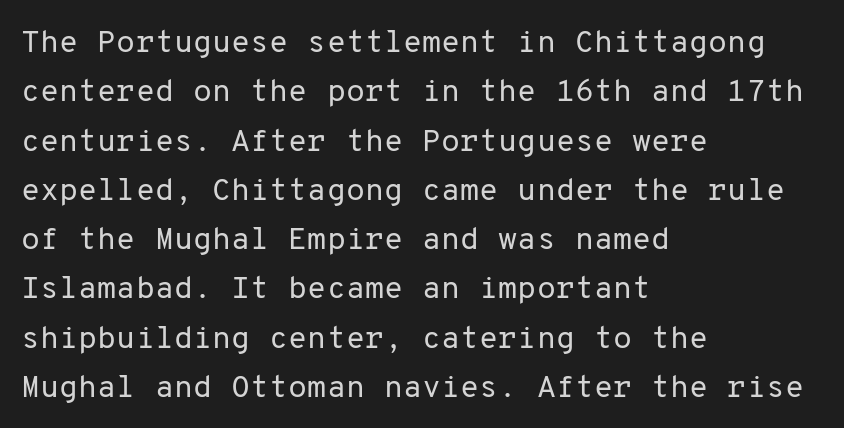
Words float on clear page, feet unadorned. You can tell from the bare stems that sans-serif type was used. The letters stand straight up with perfectly vertical stems. You could call the tracking neutral — neither tight nor loose.
